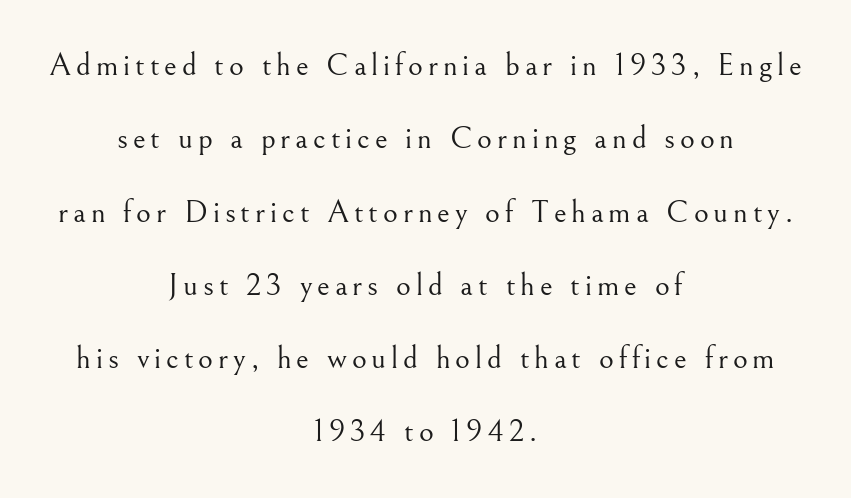
The image shows 32 px light serif type, upright; set centered, loose line spacing (2.29x), not underlined; medium stroke contrast and a small x-height.
